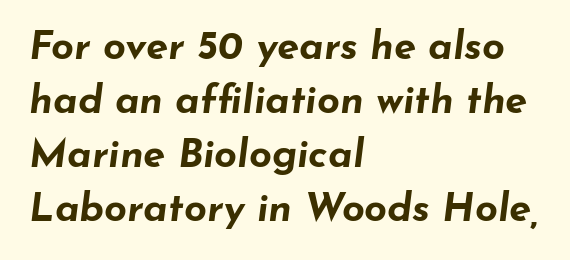
{"italic": "yes", "lean": "right", "slant_degrees": 7, "bold": "yes", "weight": "bold", "width": "wide", "stroke_contrast": "low", "x_height": "small", "monospaced": "no", "underline": "no", "align": "left", "line_spacing": "normal", "line_spacing_ratio": 1.35, "letter_spacing": "normal", "letter_spacing_em": 0.0, "glyph_px": 40}
